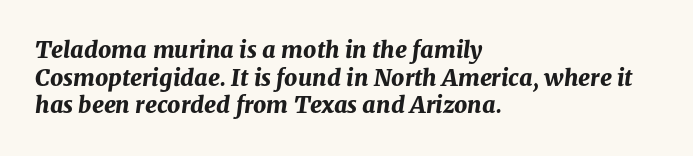
The image shows 23 px bold type, italic (leaning right); set left-aligned, line spacing 1.2x, normal letter spacing, not underlined.
